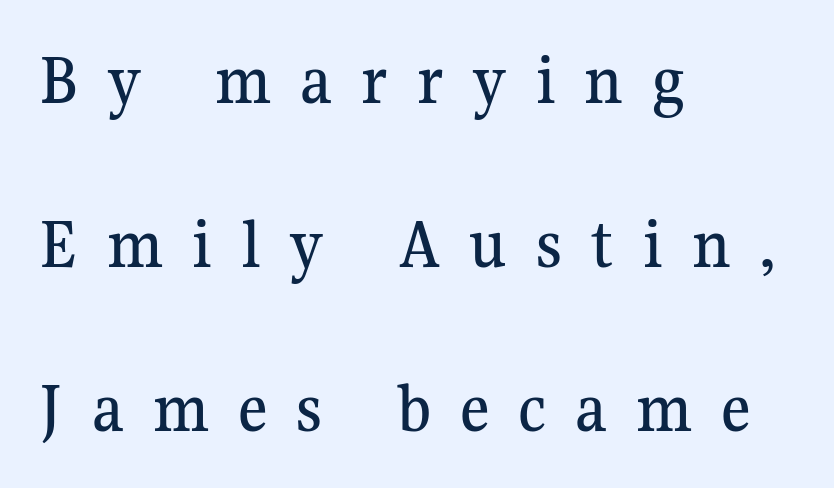
The image shows 72 px serif type, upright; set left-aligned, loose line spacing (2.28x), unusually wide letter spacing (+0.4 em), not underlined; medium stroke contrast and a medium x-height.
